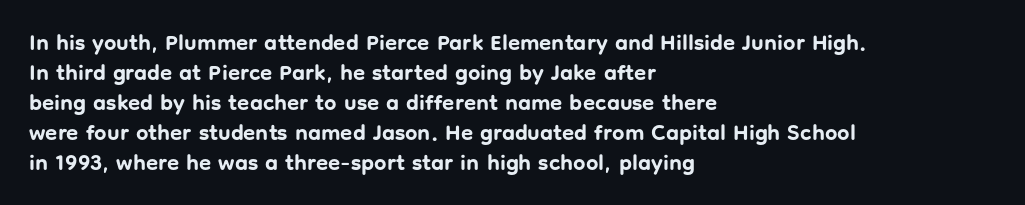
{"italic": "no", "bold": "yes", "underline": "no", "align": "left", "line_spacing": "normal", "line_spacing_ratio": 1.36, "letter_spacing": "normal", "letter_spacing_em": 0.0, "glyph_px": 22}
